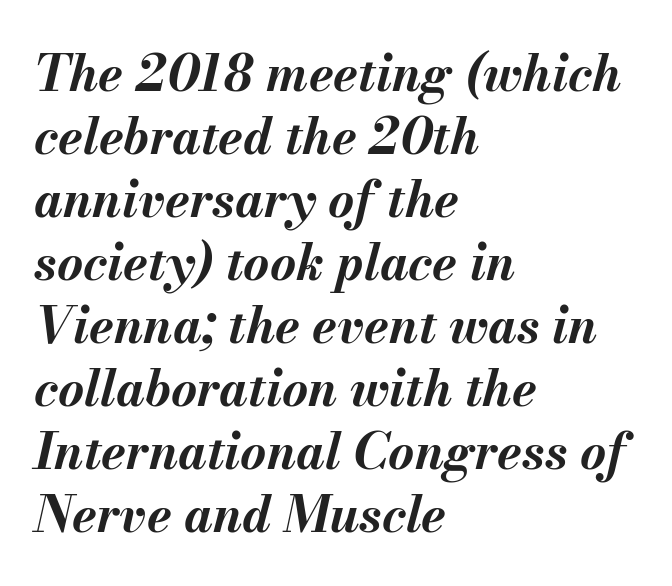
The image shows 50 px bold type, italic (leaning right); set left-aligned, normal line spacing (1.26x), normal letter spacing, not underlined; medium stroke contrast and a small x-height.
